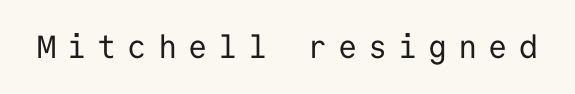
{"serif": "no", "italic": "no", "bold": "no", "weight": "regular", "width": "normal", "stroke_contrast": "low", "x_height": "medium", "monospaced": "yes", "underline": "no", "letter_spacing": "wide", "letter_spacing_em": 0.34, "glyph_px": 32}
